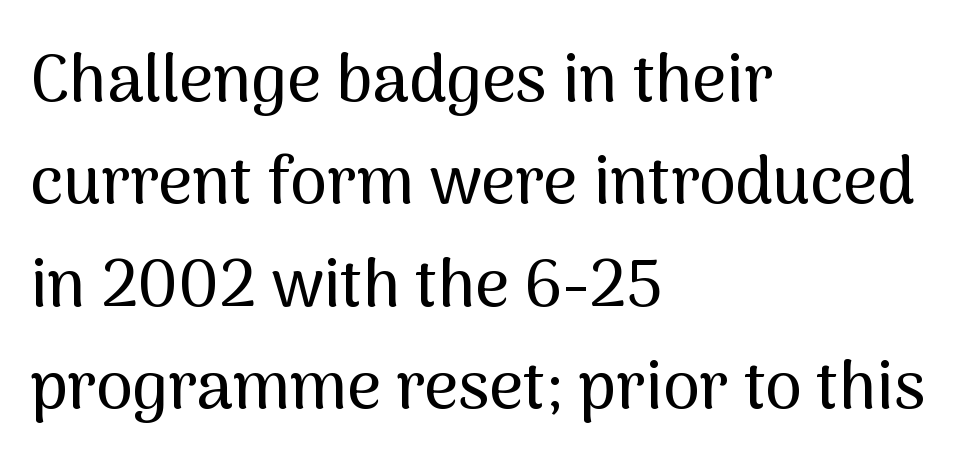
The image shows 66 px sans-serif type, upright; set left-aligned, normal line spacing (1.55x), normal letter spacing, not underlined; medium stroke contrast and a medium x-height.
